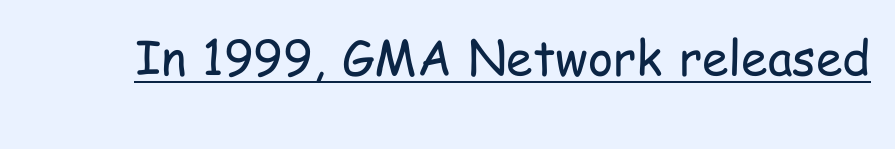
The image shows 48 px regular-weight, condensed sans-serif type, upright; set normal letter spacing, underlined; low stroke contrast and a medium x-height.
